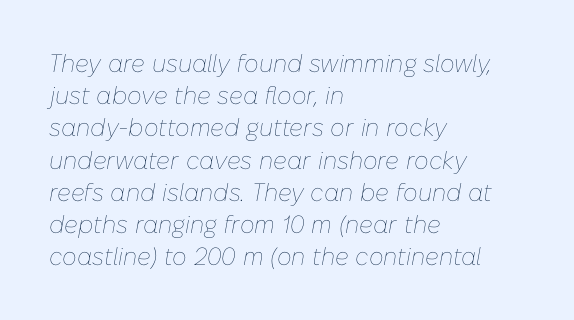
The image shows 25 px text type, italic (leaning right); set left-aligned, normal line spacing (1.29x), normal letter spacing, not underlined.
